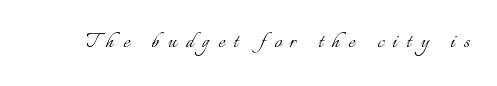
Q: Is the text bold? A: No.
Q: Is the text italic (slanted)? A: Yes.
Q: Is the text underlined? A: No.
Q: Is the spacing between letters normal or unusually wide? A: Unusually wide.
